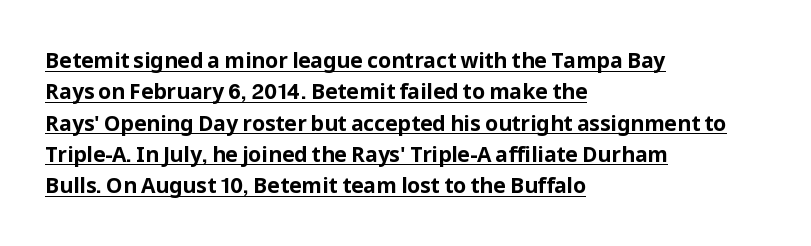
{"italic": "no", "bold": "yes", "underline": "yes", "align": "left", "line_spacing": "normal", "line_spacing_ratio": 1.49, "letter_spacing": "normal", "letter_spacing_em": 0.0, "glyph_px": 21}
